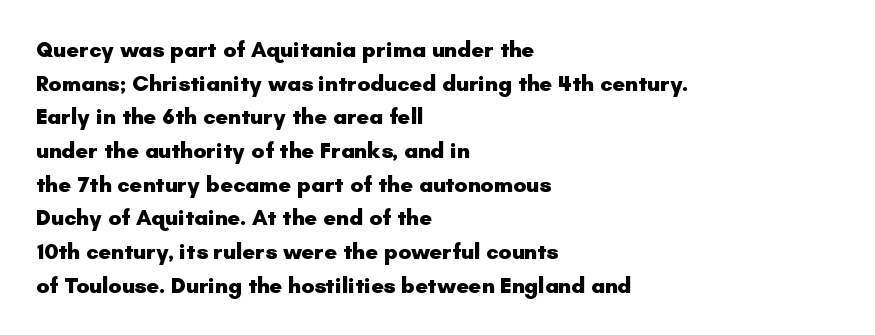
The image shows 22 px bold type, upright; set left-aligned, normal line spacing (1.53x), normal letter spacing, not underlined.
